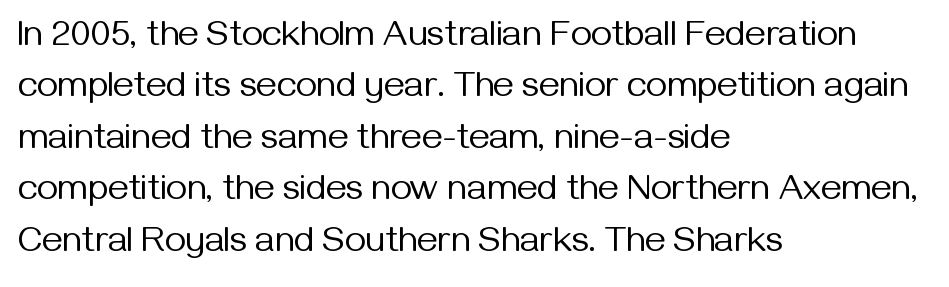
The image shows 36 px regular-weight sans-serif type, upright; set left-aligned, normal line spacing (1.43x), normal letter spacing, not underlined; medium stroke contrast and a medium x-height.
